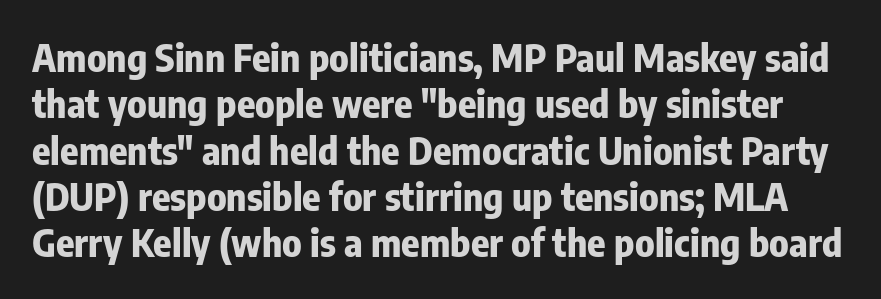
{"serif": "no", "italic": "no", "bold": "yes", "weight": "bold", "width": "condensed", "stroke_contrast": "low", "x_height": "medium", "monospaced": "no", "underline": "no", "line_spacing_ratio": 1.22, "letter_spacing": "normal", "letter_spacing_em": 0.0, "glyph_px": 38}
